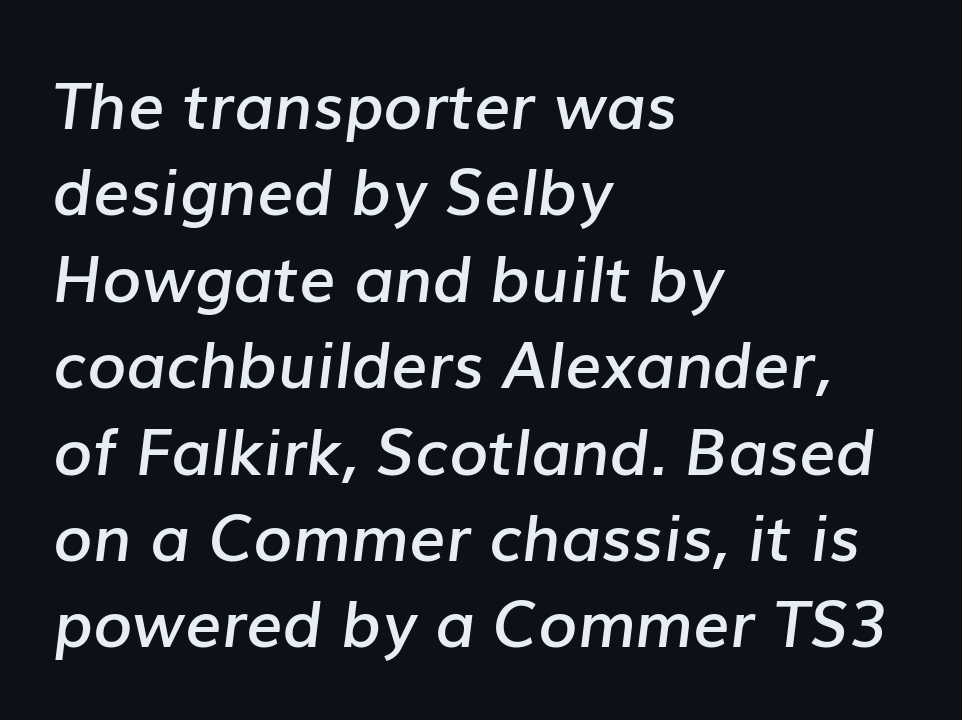
The image shows 64 px semibold type, italic (leaning right); set left-aligned, normal line spacing (1.35x), normal letter spacing, not underlined; low stroke contrast and a medium x-height.
